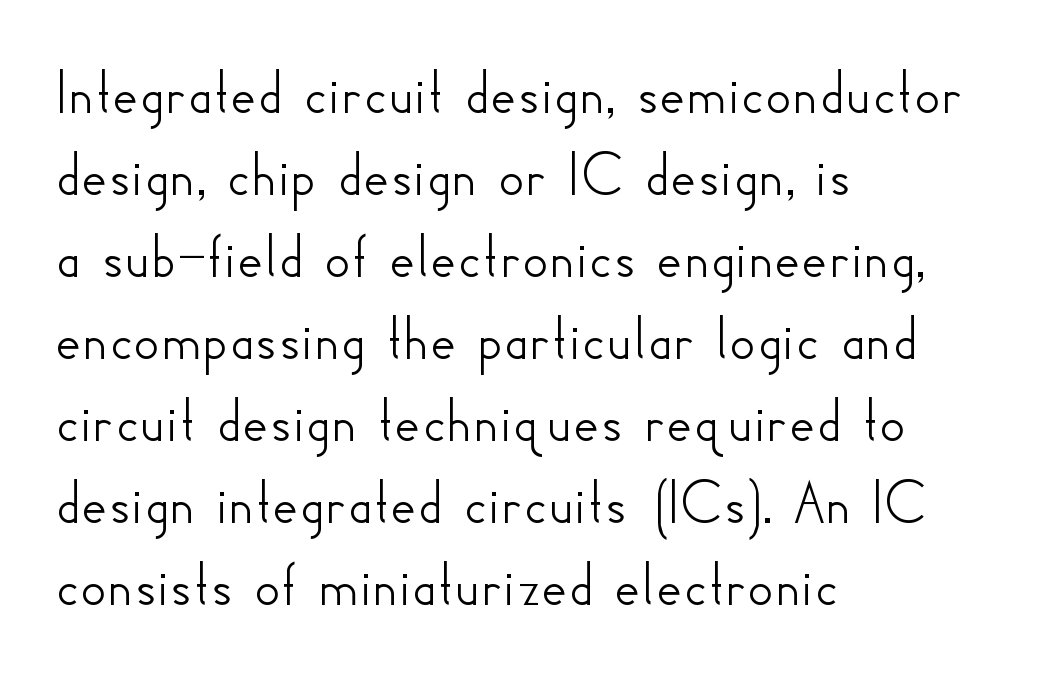
{"serif": "no", "italic": "no", "width": "normal", "stroke_contrast": "low", "x_height": "small", "monospaced": "no", "underline": "no", "align": "left", "line_spacing": "normal", "line_spacing_ratio": 1.28, "letter_spacing": "normal", "letter_spacing_em": 0.0, "glyph_px": 64}
